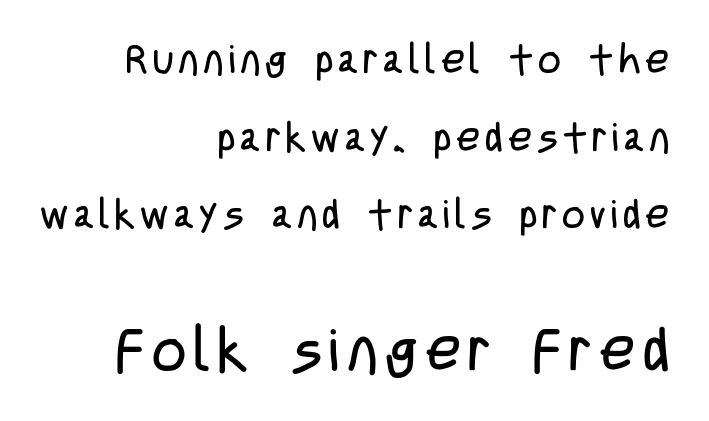
Q: Is the text bold? A: No.
Q: Is the text italic (slanted)? A: No, it is upright.
Q: Is the typeface a serif or a sans-serif typeface? A: Sans-serif.
Q: Is the text underlined? A: No.
Q: How is the paragraph aligned? A: Right-aligned.
Q: Is the spacing between lines tight, normal or loose? A: Loose.
Q: Which block of text is set in a larger size, the first (top) or the second (bottom)? A: The second (bottom) one.
Q: Width (condensed, normal, or wide)? A: Condensed.
Q: Stroke contrast? A: Low.
Q: x-height? A: Large.
Q: Monospaced? A: No.
